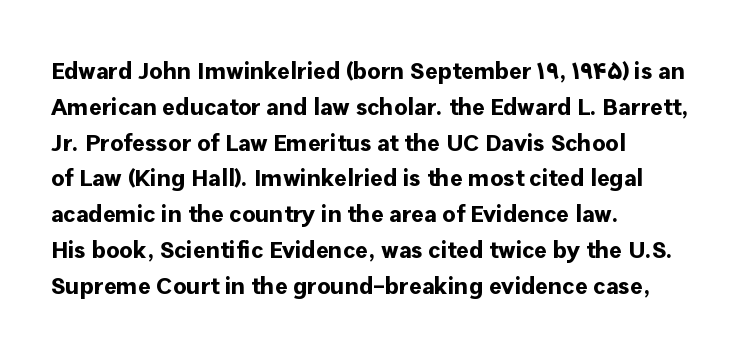
Q: Is the text bold? A: Yes.
Q: Is the text italic (slanted)? A: No, it is upright.
Q: Is the text underlined? A: No.
Q: How is the paragraph aligned? A: Left-aligned.
Q: Is the spacing between letters normal or unusually wide? A: Normal.
Q: Is the spacing between lines tight, normal or loose? A: Normal.
